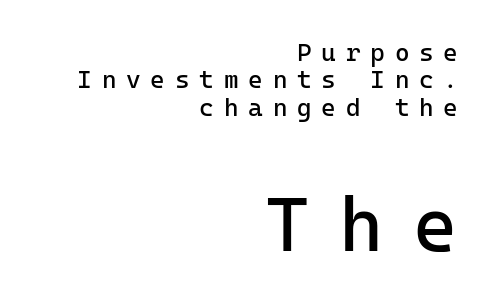
Q: Is the text bold? A: No.
Q: Is the text italic (slanted)? A: No, it is upright.
Q: Is the typeface a serif or a sans-serif typeface? A: Sans-serif.
Q: Is the text underlined? A: No.
Q: How is the paragraph aligned? A: Right-aligned.
Q: Is the spacing between letters normal or unusually wide? A: Unusually wide.
Q: Is the spacing between lines tight, normal or loose? A: Tight.
Q: Which block of text is set in a larger size, the first (top) or the second (bottom)? A: The second (bottom) one.
Q: Width (condensed, normal, or wide)? A: Normal.
Q: Stroke contrast? A: Low.
Q: x-height? A: Medium.
Q: Monospaced? A: Yes.
